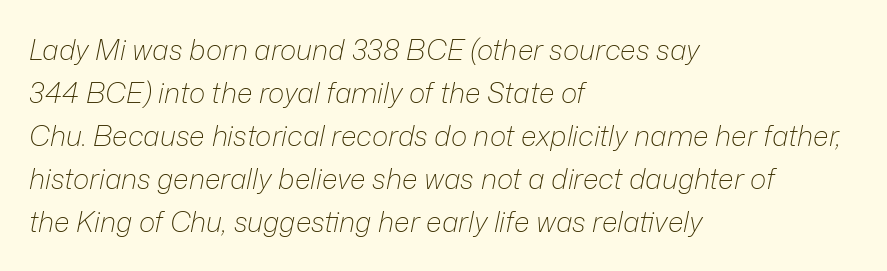
The image shows 28 px light type, italic (leaning right); set left-aligned, normal line spacing (1.54x), normal letter spacing, not underlined; low stroke contrast and a medium x-height.
